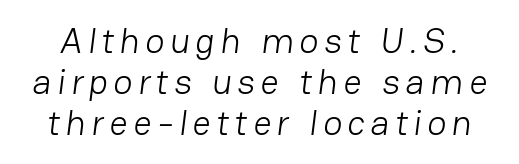
Is this a sans? Yes — the strokes have no serifs. Vertical spacing — tight. The specimen omits any rule beneath the text block's lines. Is the stroke heavy? The answer is a plain regular-or-lighter.
